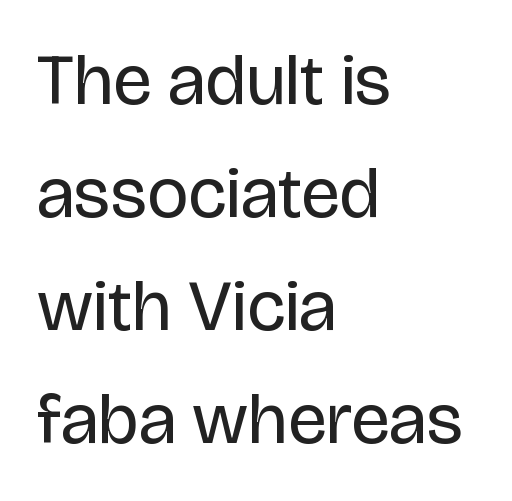
Q: Is the text bold? A: No.
Q: Is the text italic (slanted)? A: No, it is upright.
Q: Is the typeface a serif or a sans-serif typeface? A: Sans-serif.
Q: Is the text underlined? A: No.
Q: How is the paragraph aligned? A: Left-aligned.
Q: Is the spacing between letters normal or unusually wide? A: Normal.
Q: Is the spacing between lines tight, normal or loose? A: Normal.
Q: Width (condensed, normal, or wide)? A: Normal.
Q: Stroke contrast? A: Low.
Q: x-height? A: Large.
Q: Monospaced? A: No.
